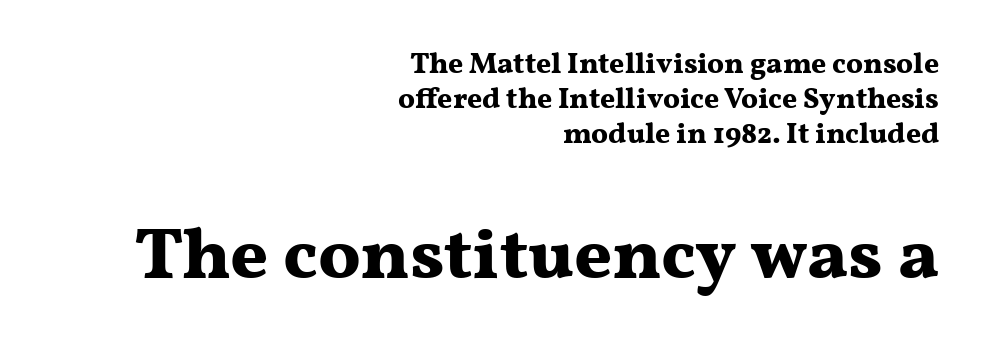
The image shows 73 px bold, wide serif type, upright; set right-aligned, line spacing 1.2x, normal letter spacing, not underlined; the second (bottom) block is 2.52x larger; medium stroke contrast and a medium x-height.
